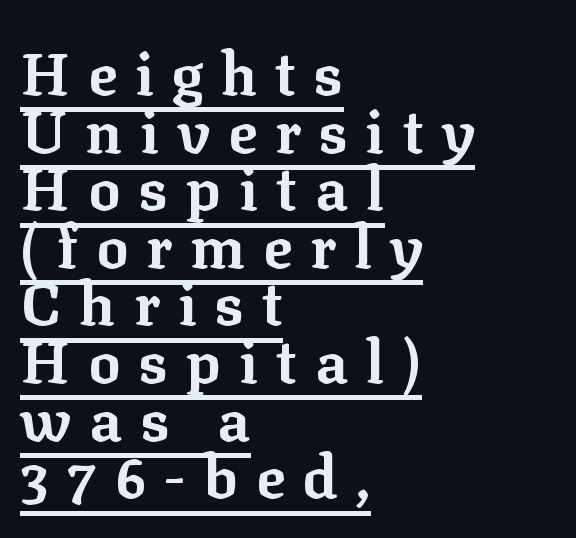
{"serif": "yes", "italic": "no", "bold": "yes", "weight": "bold", "width": "normal", "stroke_contrast": "low", "x_height": "medium", "monospaced": "no", "underline": "yes", "align": "left", "line_spacing": "tight", "line_spacing_ratio": 0.96, "letter_spacing": "wide", "letter_spacing_em": 0.3, "glyph_px": 60}
